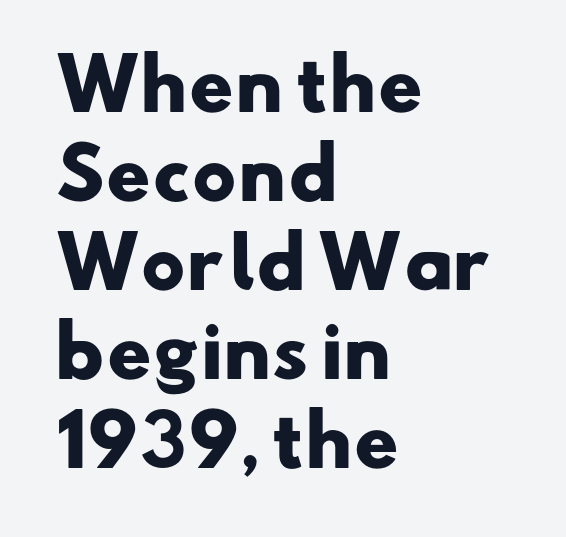
{"serif": "no", "bold": "yes", "weight": "heavy", "width": "wide", "stroke_contrast": "low", "x_height": "small", "monospaced": "no", "underline": "no", "align": "left", "line_spacing": "normal", "line_spacing_ratio": 1.29, "letter_spacing": "normal", "letter_spacing_em": 0.0, "glyph_px": 69}
